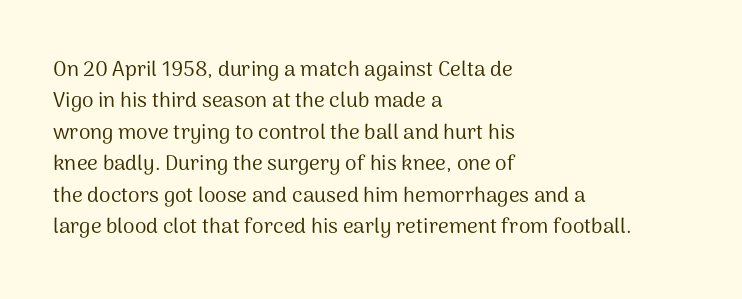
Q: Is the text bold? A: No.
Q: Is the text italic (slanted)? A: No, it is upright.
Q: Is the text underlined? A: No.
Q: How is the paragraph aligned? A: Left-aligned.
Q: Is the spacing between letters normal or unusually wide? A: Normal.
Q: Is the spacing between lines tight, normal or loose? A: Normal.
